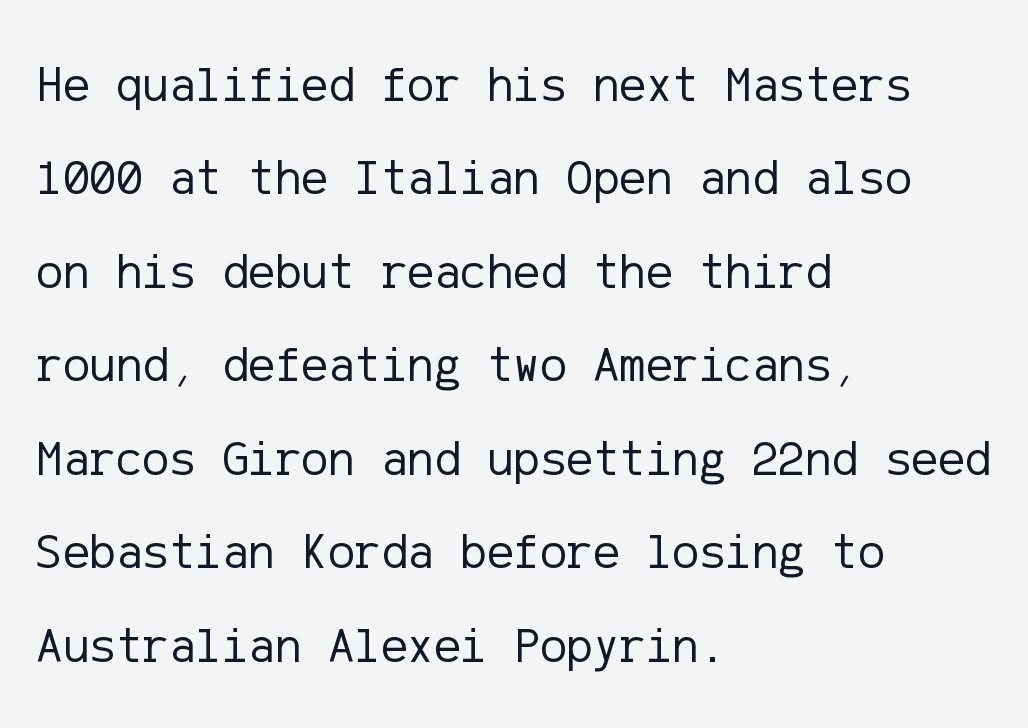
Weight: not bold — regular or lighter. Vertical strokes here are truly vertical. Rule under the text: the space is simply empty. The face used here is rendered with its standard letterfit. Horizontal alignment here is leftward, the default for most running prose.
